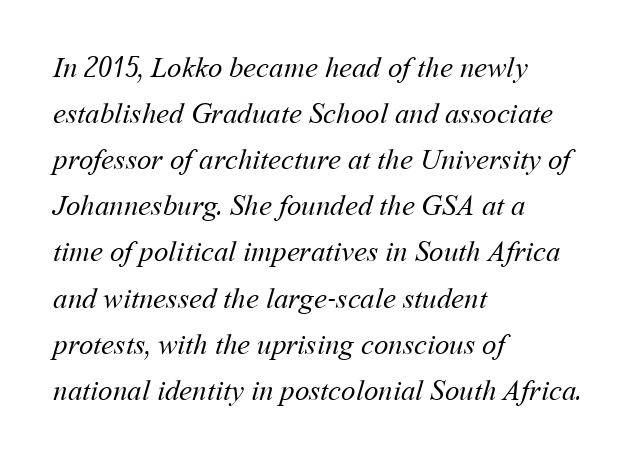
{"bold": "no", "weight": "regular", "width": "normal", "stroke_contrast": "medium", "x_height": "medium", "monospaced": "no", "underline": "no", "align": "left", "line_spacing": "normal", "line_spacing_ratio": 1.59, "letter_spacing": "normal", "letter_spacing_em": 0.0, "glyph_px": 29}
